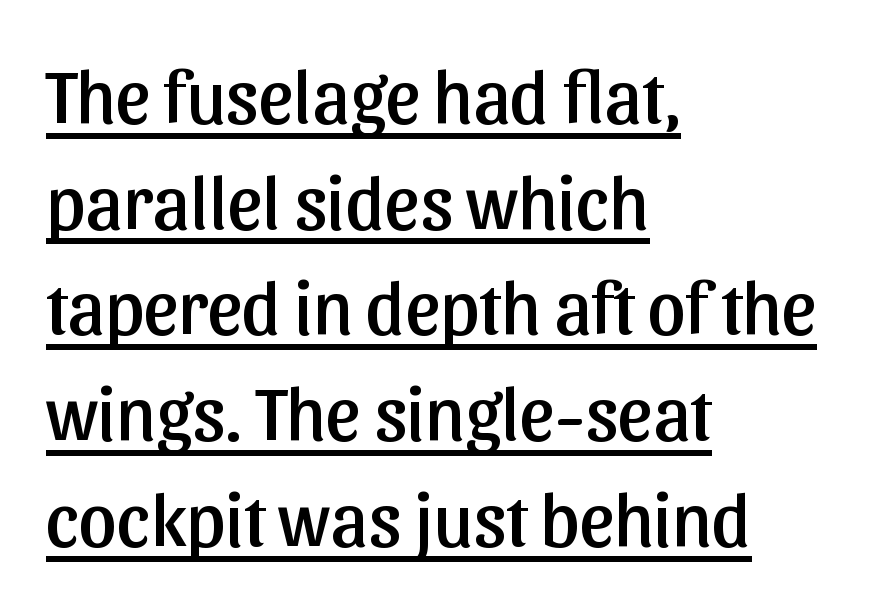
{"serif": "no", "italic": "no", "width": "normal", "stroke_contrast": "low", "x_height": "medium", "monospaced": "no", "underline": "yes", "align": "left", "line_spacing": "normal", "line_spacing_ratio": 1.41, "letter_spacing": "normal", "letter_spacing_em": 0.0, "glyph_px": 75}
